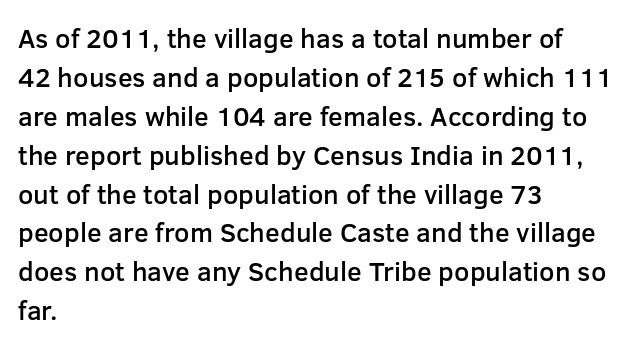
{"italic": "no", "bold": "semi", "underline": "no", "align": "left", "line_spacing": "normal", "line_spacing_ratio": 1.44, "letter_spacing": "normal", "letter_spacing_em": 0.0, "glyph_px": 27}
